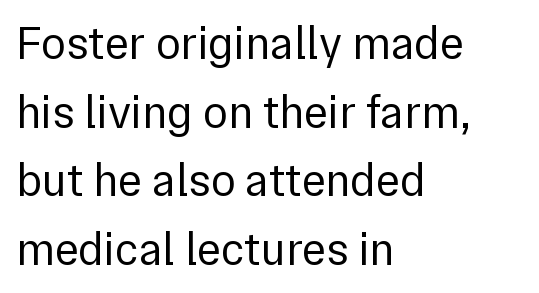
Notice how the passage keeps a crisp vertical edge on the left only. Underlining? Definitely not there. The line-height multiplier appears to be the usual default. This rendering leaves character spacing at its baseline value. No feet cap the strokes, marking this as sans-serif type. The face looks like a standard text weight, possibly lighter.
